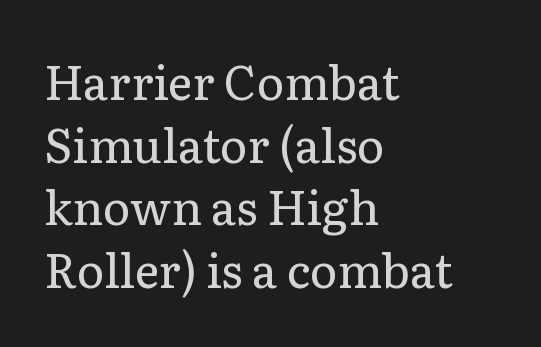
Bare-footed words on every line. These lines are rendered in a variable-pitch font. Regular leading. The face used here is rendered with its standard letterfit. Serif or sans? Serif — the stroke terminals have little feet. The typesetter chose a ragged-right arrangement here.
